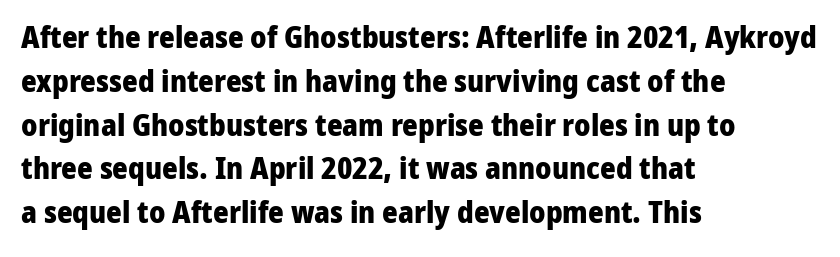
The text block is weighted toward the left margin, trailing off unevenly rightward. The letters carry no serifs — their stems end cleanly without finishing strokes. Horizontal bands of white between lines are of average thickness. Spacing verdict: proportional, widths tailored to each character. The typography opts for an upright posture over an oblique one.
